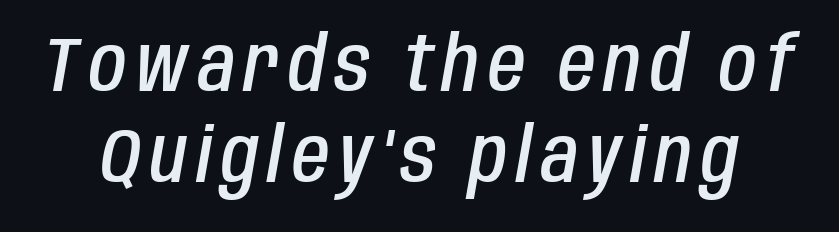
Typographic density is moderately raised because the face is semibold. Think of a printed novel: that variable character pitch is what you see here. Rendered with sloped, italic letterforms. Bare-footed words on every line.
